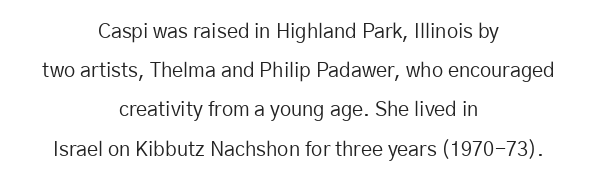
The image shows 20 px text type, upright; set centered, loose line spacing (1.96x), normal letter spacing, not underlined.
